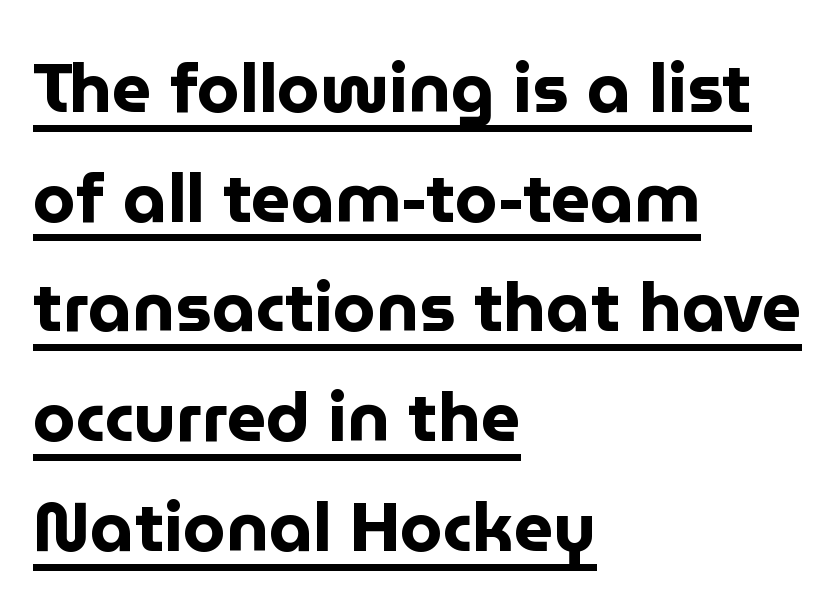
Q: Is the text bold? A: Yes.
Q: Is the text italic (slanted)? A: No, it is upright.
Q: Is the typeface a serif or a sans-serif typeface? A: Sans-serif.
Q: Is the text underlined? A: Yes.
Q: How is the paragraph aligned? A: Left-aligned.
Q: Is the spacing between letters normal or unusually wide? A: Normal.
Q: Is the spacing between lines tight, normal or loose? A: Normal.
Q: Width (condensed, normal, or wide)? A: Normal.
Q: Stroke contrast? A: Low.
Q: x-height? A: Medium.
Q: Monospaced? A: No.
